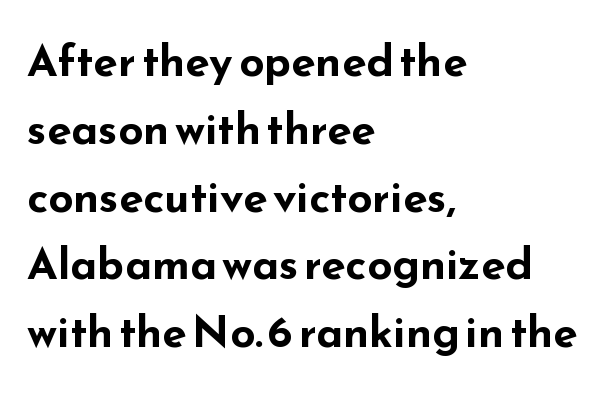
Q: Is the text bold? A: Yes.
Q: Is the text italic (slanted)? A: No, it is upright.
Q: Is the typeface a serif or a sans-serif typeface? A: Sans-serif.
Q: Is the text underlined? A: No.
Q: How is the paragraph aligned? A: Left-aligned.
Q: Is the spacing between letters normal or unusually wide? A: Normal.
Q: Is the spacing between lines tight, normal or loose? A: Normal.
Q: Width (condensed, normal, or wide)? A: Wide.
Q: Stroke contrast? A: Low.
Q: x-height? A: Small.
Q: Monospaced? A: No.
